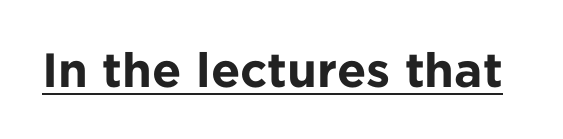
The image shows 48 px bold sans-serif type, upright; set normal letter spacing, underlined; low stroke contrast and a medium x-height.
